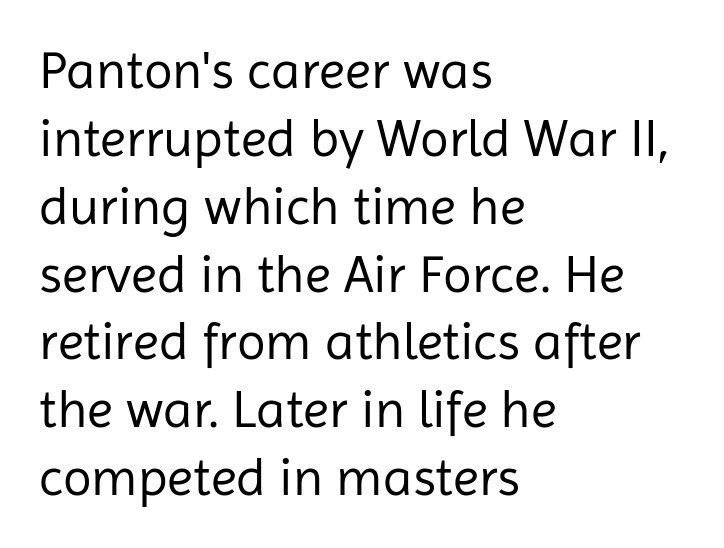
I'd call this a sans setting — the letters go barefoot. No extra ink here — the face is not bold. Tracking value appears to be zero — textbook default spacing. Upright lettering throughout. The glyphs are unaccompanied by any horizontal stroke below them. This sample is left-justified, so line endings fall wherever the words run out.
